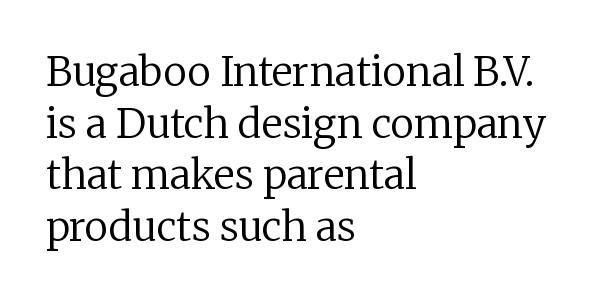
The image shows 40 px regular-weight serif type, upright; set left-aligned, normal line spacing (1.29x), normal letter spacing, not underlined; low stroke contrast and a medium x-height.
